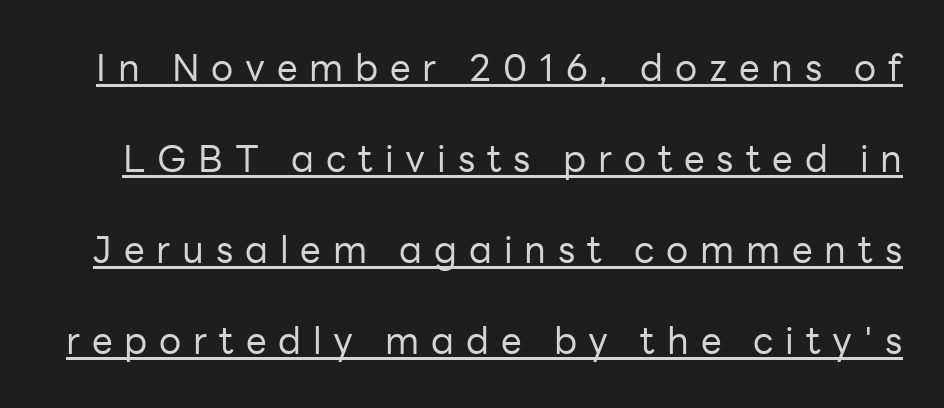
This sample uses an upright cut, with every glyph sitting square on the baseline. The strokes carry an ordinary text weight at most. Nope, no serifs anywhere on these letters. Varying glyph widths throughout — classic text-font behaviour. The face used here is rendered with a markedly widened letterfit. Summary of vertical rhythm: relaxed, with wide interline spacing.
